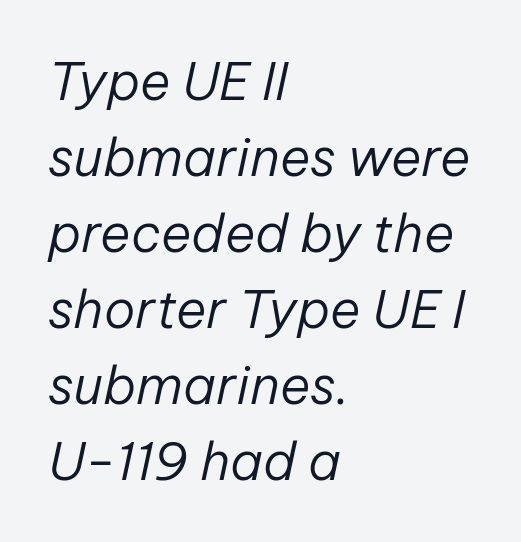
{"italic": "yes", "lean": "right", "slant_degrees": 12, "bold": "no", "weight": "regular", "width": "normal", "stroke_contrast": "low", "x_height": "medium", "monospaced": "no", "underline": "no", "align": "left", "line_spacing": "normal", "line_spacing_ratio": 1.46, "letter_spacing": "normal", "letter_spacing_em": 0.0, "glyph_px": 52}
